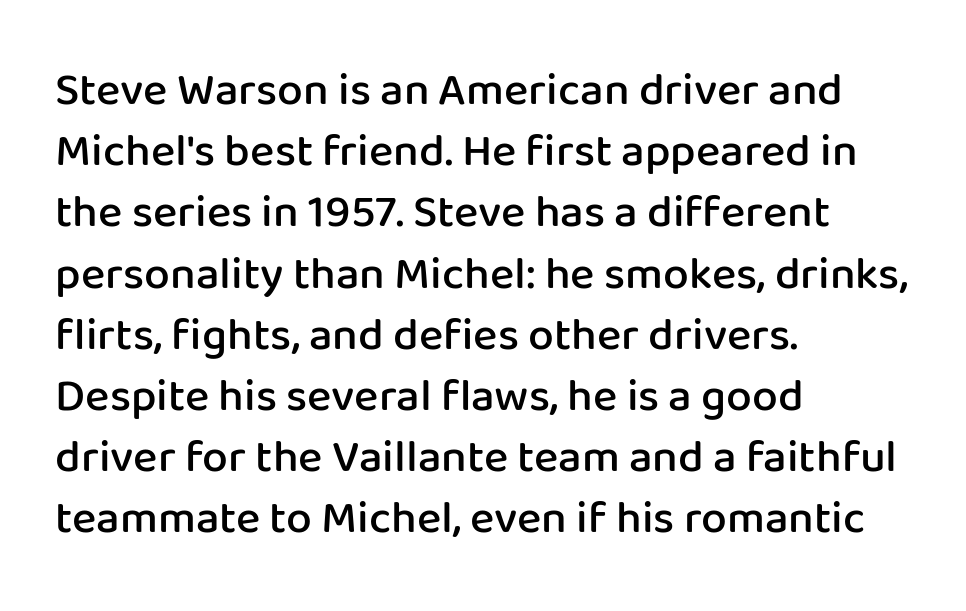
A typesetter would call this zero additional tracking. Looks like regular typesetting: each glyph gets only the width it needs. Nope, no serifs anywhere on these letters. The characters look somewhat weighty, a semibold short of true bold. Horizontal alignment here is leftward, the default for most running prose. This rendering features lettering with no underline.
